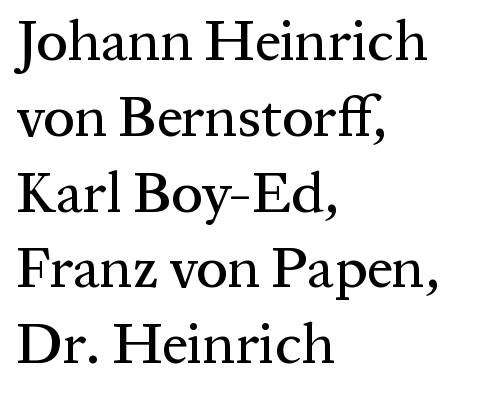
You could not count columns in this text — the font is proportionally spaced. Horizontal bands of white between lines are of average thickness. Designer's note — italics off, roman on. Is the letter spacing exaggerated? No — it looks like the ordinary default. Letterform terminals end in serifs throughout the passage. The area under the type is left untouched.
